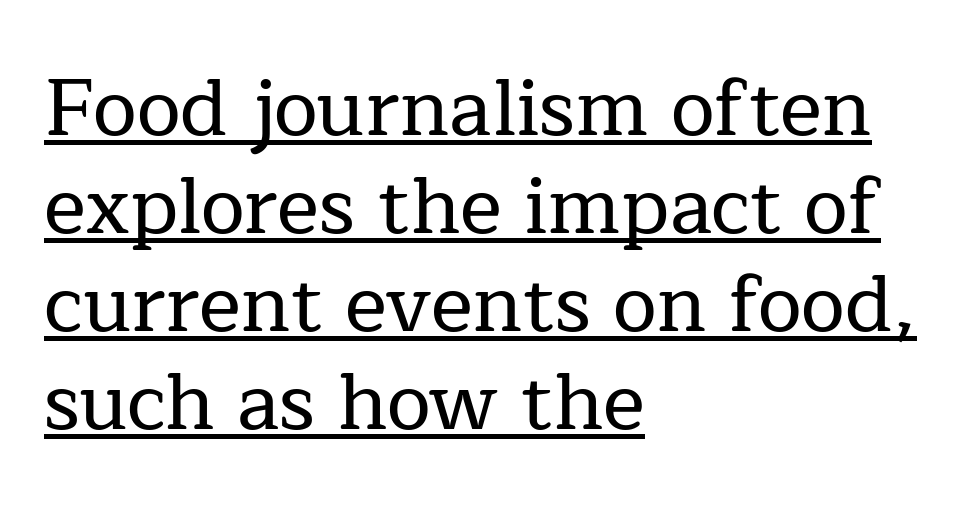
The image shows 79 px serif type, upright; set left-aligned, line spacing 1.24x, normal letter spacing, underlined; low stroke contrast and a medium x-height.
